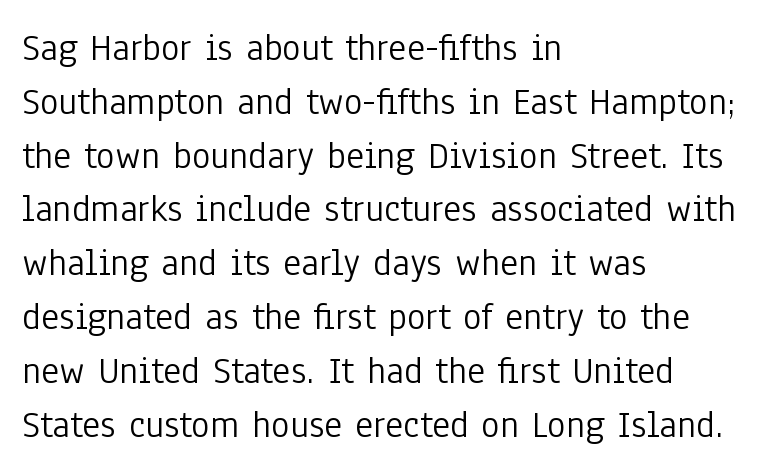
The typography opts for an upright posture over an oblique one. The text block is weighted toward the left margin, trailing off unevenly rightward. The font sits on the lighter half of the weight spectrum, regular included. The designer left line spacing at the default. Unlike a traditional serif, this face leaves its strokes unadorned.
